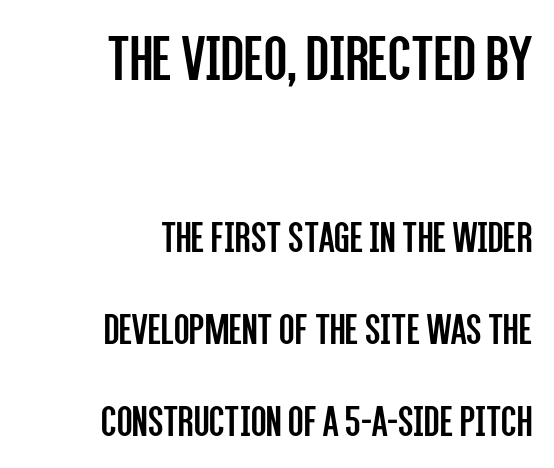
{"serif": "no", "italic": "no", "bold": "no", "weight": "regular", "width": "condensed", "stroke_contrast": "low", "x_height": "large", "monospaced": "no", "underline": "no", "align": "right", "line_spacing": "loose", "line_spacing_ratio": 2.05, "letter_spacing": "normal", "letter_spacing_em": 0.0, "larger_block": "first", "size_ratio": 1.49, "glyph_px": 67}
